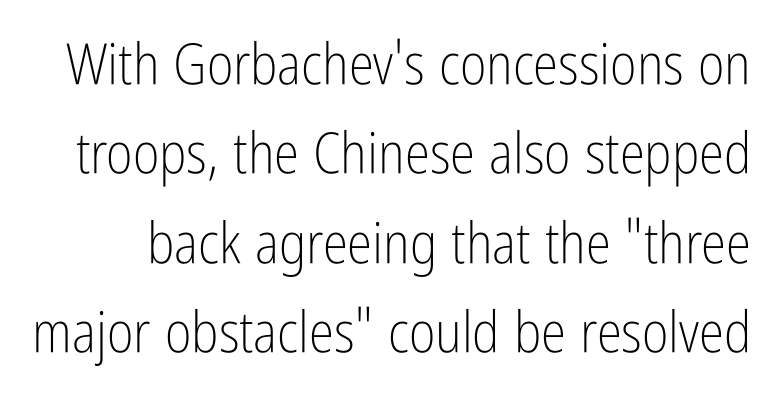
This is sans-serif lettering, the kind often seen on screens and signage. Do the letters lean? They stand straight. No extra tracking has been applied to these lines. The letters advance in unequal steps, a hallmark of proportional type. The designer left line spacing at the default.
